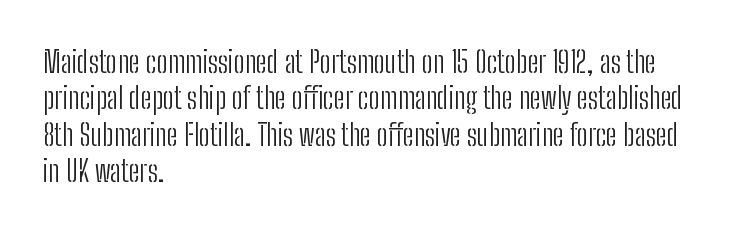
{"serif": "no", "italic": "no", "bold": "no", "weight": "light", "width": "condensed", "stroke_contrast": "low", "x_height": "medium", "monospaced": "no", "underline": "no", "align": "left", "line_spacing_ratio": 1.21, "letter_spacing": "normal", "letter_spacing_em": 0.0, "glyph_px": 30}
